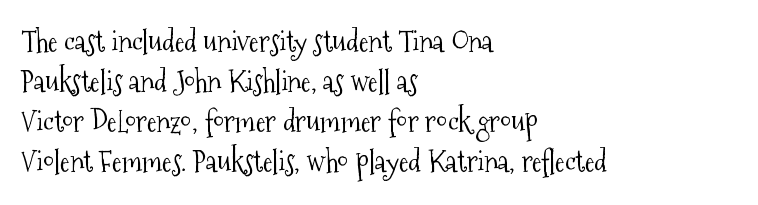
Q: Is the text bold? A: No.
Q: Is the text italic (slanted)? A: No, it is upright.
Q: Is the typeface a serif or a sans-serif typeface? A: Serif.
Q: Is the text underlined? A: No.
Q: How is the paragraph aligned? A: Left-aligned.
Q: Is the spacing between letters normal or unusually wide? A: Normal.
Q: Is the spacing between lines tight, normal or loose? A: Normal.
Q: Width (condensed, normal, or wide)? A: Condensed.
Q: Stroke contrast? A: Medium.
Q: x-height? A: Medium.
Q: Monospaced? A: No.
